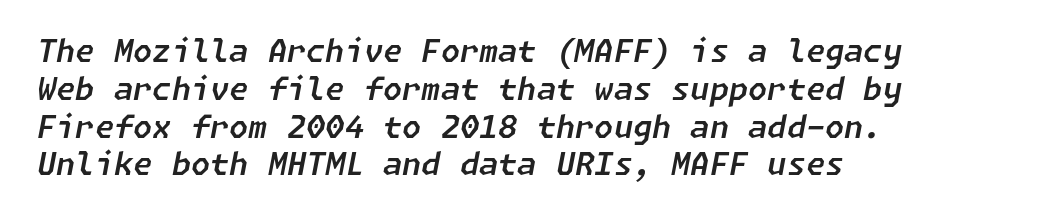
{"italic": "yes", "lean": "right", "slant_degrees": 11, "width": "normal", "stroke_contrast": "low", "x_height": "medium", "underline": "no", "align": "left", "line_spacing_ratio": 1.22, "letter_spacing": "normal", "letter_spacing_em": 0.0, "glyph_px": 31}
